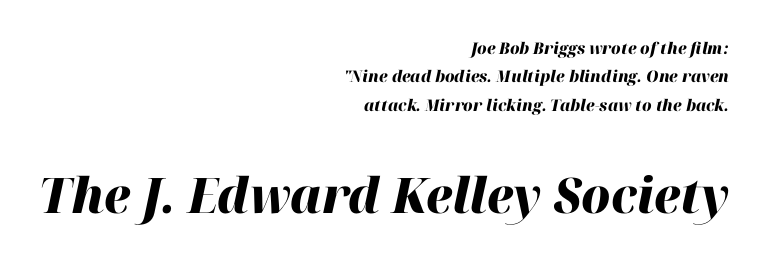
Which chunk is bigger? The second one — the bottom block dwarfs the top. The typesetting leans heavy: a genuine bold. Typeset ragged left — the right edge is the straight one. Think of a printed novel: that variable character pitch is what you see here.
